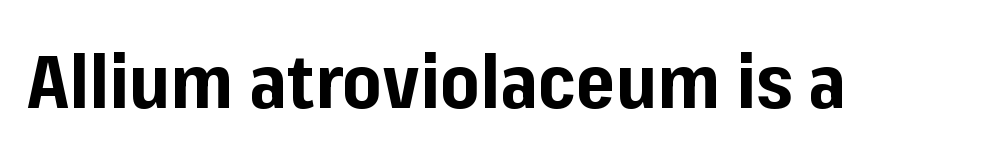
Ascenders rise straight up at ninety degrees. Has an underline been added? It has not. Is this a fixed-width face? No — the glyphs have proportional, varying widths. No extra tracking has been applied to these lines. Font category for this specimen: sans-serif.
